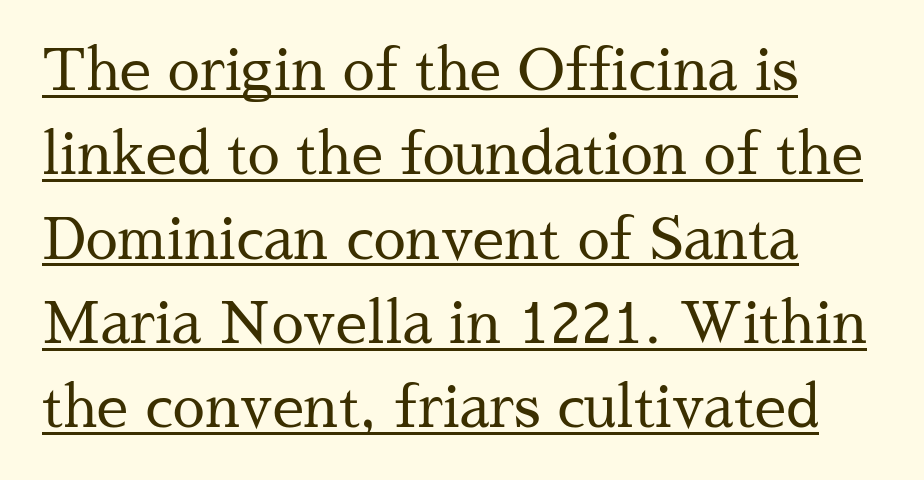
The space between consecutive lines is moderate. Italic? Not at all — the glyphs are vertical. The rendering keeps characters at their native spacing. Look at the bottom of the vertical strokes: they flare into serifs here.
